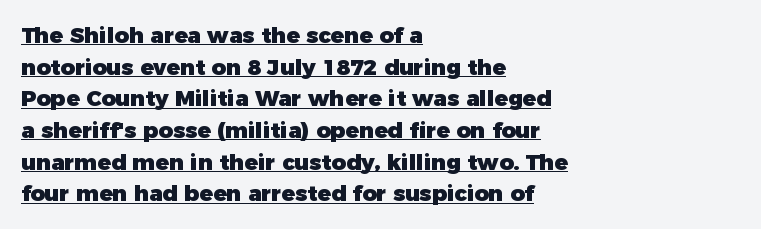
{"italic": "no", "bold": "yes", "underline": "yes", "align": "left", "line_spacing": "normal", "line_spacing_ratio": 1.44, "letter_spacing": "normal", "letter_spacing_em": 0.0, "glyph_px": 22}
